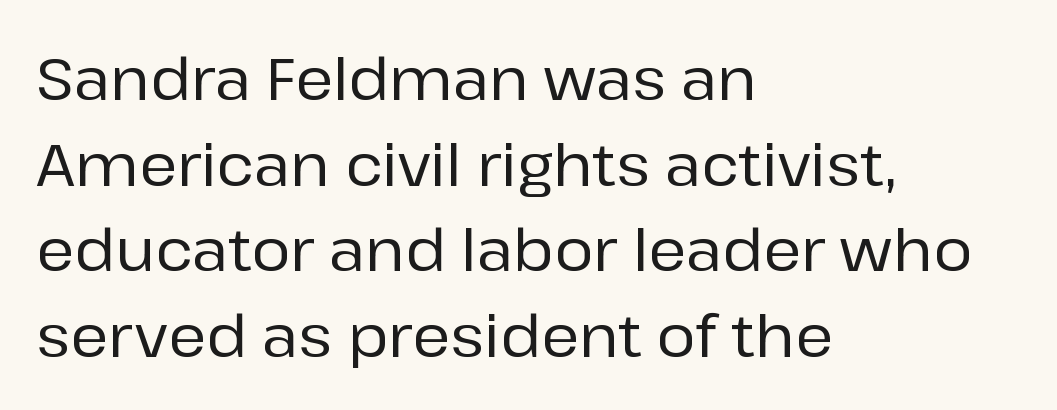
The image shows 59 px sans-serif type, upright; set left-aligned, normal line spacing (1.45x), normal letter spacing, not underlined; low stroke contrast and a medium x-height.
